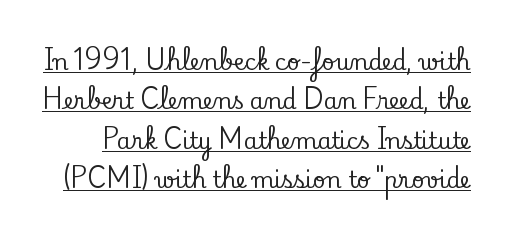
Q: Is the text italic (slanted)? A: No, it is upright.
Q: Is the text underlined? A: Yes.
Q: Is the spacing between letters normal or unusually wide? A: Normal.
